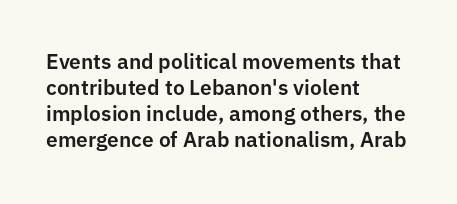
Q: Is the text italic (slanted)? A: No, it is upright.
Q: Is the text underlined? A: No.
Q: How is the paragraph aligned? A: Left-aligned.
Q: Is the spacing between letters normal or unusually wide? A: Normal.
